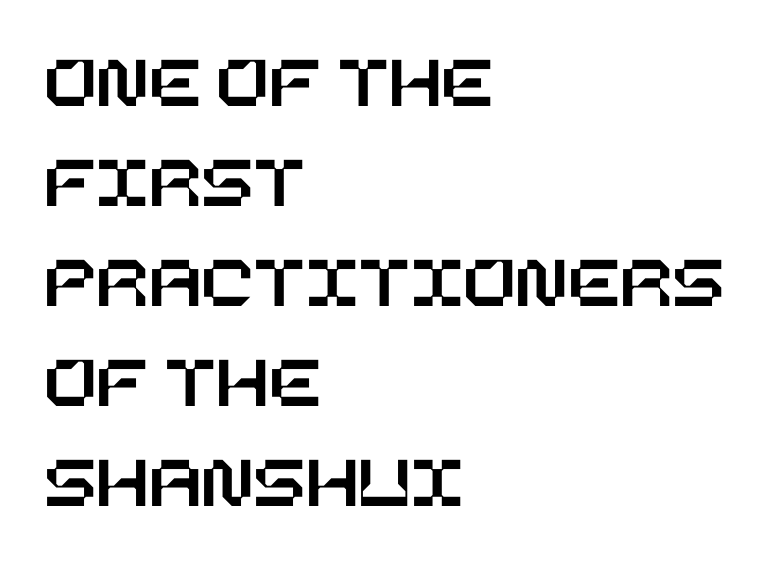
The image shows 77 px text type, upright; set left-aligned, normal line spacing (1.3x), normal letter spacing, not underlined; low stroke contrast and a large x-height.
